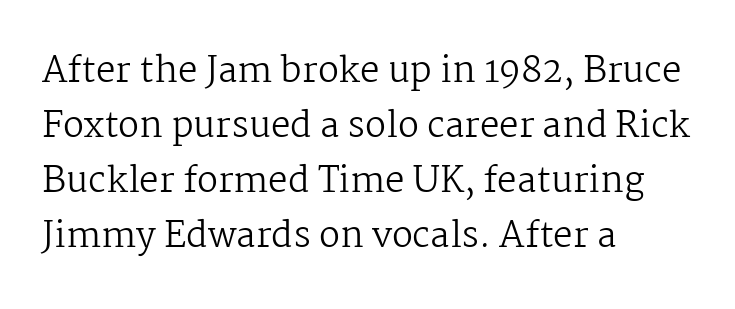
The words here are not underlined. You could not count columns in this text — the font is proportionally spaced. You could call the tracking neutral — neither tight nor loose. The typesetter chose a ragged-right arrangement here.
